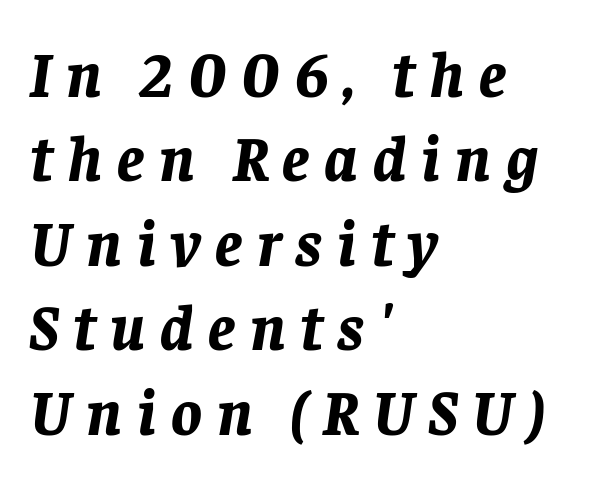
Q: Is the text bold? A: Yes.
Q: Is the text italic (slanted)? A: Yes, it leans right by about 8 degrees.
Q: Is the text underlined? A: No.
Q: How is the paragraph aligned? A: Left-aligned.
Q: Is the spacing between letters normal or unusually wide? A: Unusually wide.
Q: Is the spacing between lines tight, normal or loose? A: Normal.
Q: Width (condensed, normal, or wide)? A: Normal.
Q: Stroke contrast? A: Low.
Q: x-height? A: Large.
Q: Monospaced? A: No.
